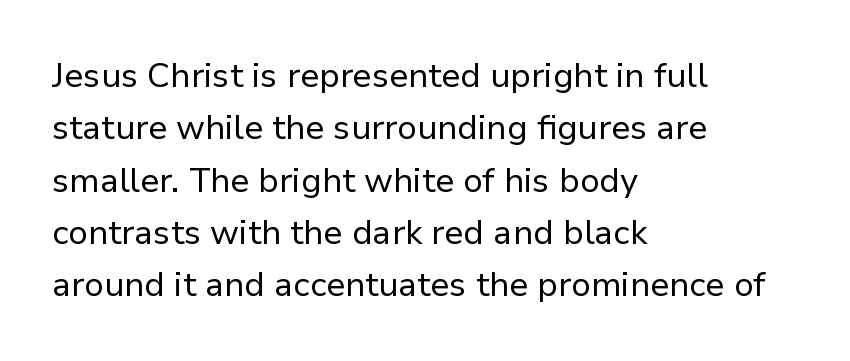
Q: Is the text bold? A: No.
Q: Is the text italic (slanted)? A: No, it is upright.
Q: Is the typeface a serif or a sans-serif typeface? A: Sans-serif.
Q: Is the text underlined? A: No.
Q: How is the paragraph aligned? A: Left-aligned.
Q: Is the spacing between letters normal or unusually wide? A: Normal.
Q: Is the spacing between lines tight, normal or loose? A: Normal.
Q: Width (condensed, normal, or wide)? A: Normal.
Q: Stroke contrast? A: Low.
Q: x-height? A: Medium.
Q: Monospaced? A: No.
